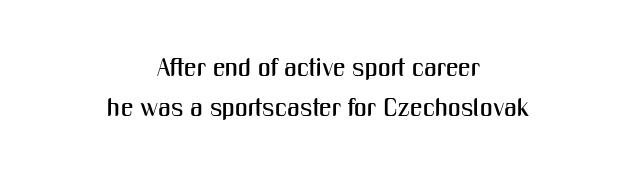
The image shows 25 px text type, upright; set centered, normal line spacing (1.62x), normal letter spacing, not underlined.
